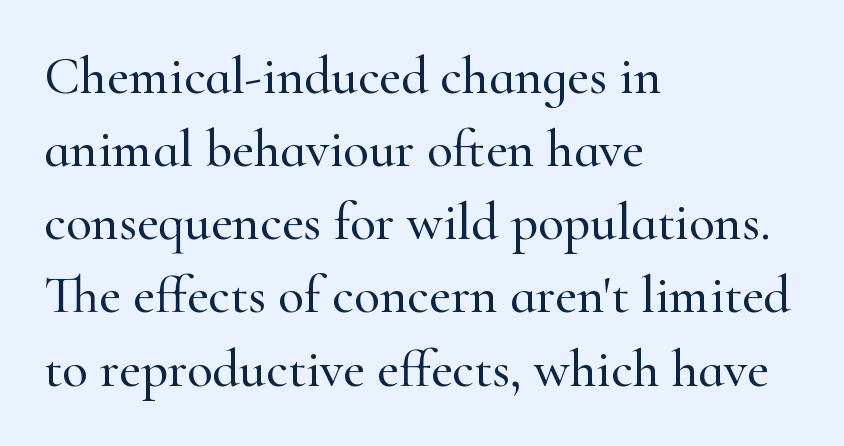
The image shows 53 px serif type, upright; set left-aligned, normal line spacing (1.38x), normal letter spacing, not underlined; high stroke contrast and a small x-height.
